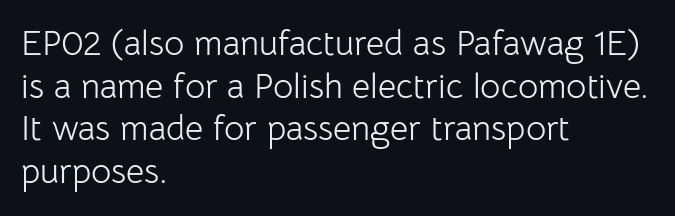
The image shows 35 px light sans-serif type, upright; set left-aligned, line spacing 1.22x, normal letter spacing, not underlined; low stroke contrast and a medium x-height.
